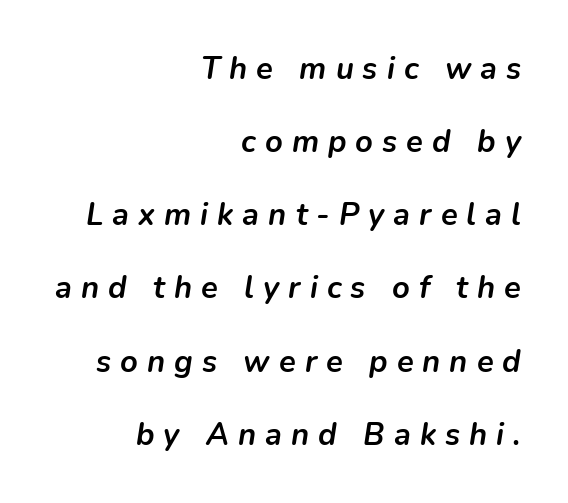
Q: Is the text bold? A: Yes.
Q: Is the text italic (slanted)? A: Yes, it leans right by about 9 degrees.
Q: Is the text underlined? A: No.
Q: How is the paragraph aligned? A: Right-aligned.
Q: Is the spacing between letters normal or unusually wide? A: Unusually wide.
Q: Is the spacing between lines tight, normal or loose? A: Loose.
Q: Width (condensed, normal, or wide)? A: Normal.
Q: Stroke contrast? A: Low.
Q: x-height? A: Medium.
Q: Monospaced? A: No.
